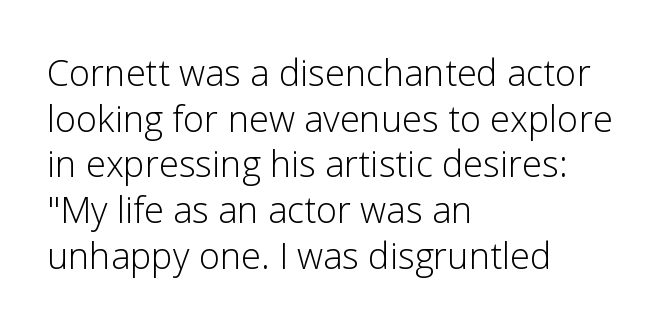
Q: Is the text bold? A: No.
Q: Is the text italic (slanted)? A: No, it is upright.
Q: Is the typeface a serif or a sans-serif typeface? A: Sans-serif.
Q: Is the text underlined? A: No.
Q: How is the paragraph aligned? A: Left-aligned.
Q: Is the spacing between letters normal or unusually wide? A: Normal.
Q: Is the spacing between lines tight, normal or loose? A: Normal.
Q: Width (condensed, normal, or wide)? A: Normal.
Q: Stroke contrast? A: Low.
Q: x-height? A: Medium.
Q: Monospaced? A: No.
